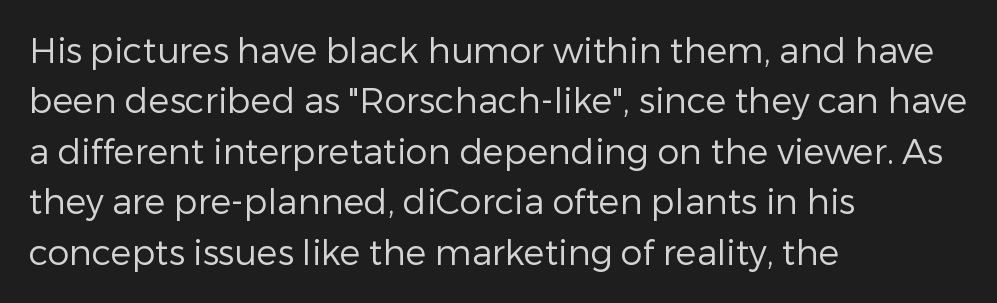
A typesetter would mark this as roman, not italic. The space beneath each line is pristine and unruled. The compositor pushed each line to the left boundary. Grotesque or geometric, the face here clearly has no serifs. Look at the tracking — it's just the regular setting, nothing added.
